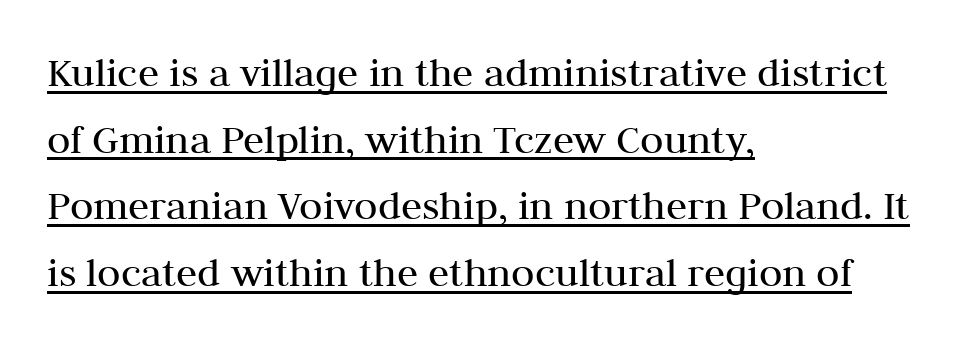
Q: Is the text bold? A: No.
Q: Is the text italic (slanted)? A: No, it is upright.
Q: Is the typeface a serif or a sans-serif typeface? A: Serif.
Q: Is the text underlined? A: Yes.
Q: How is the paragraph aligned? A: Left-aligned.
Q: Is the spacing between letters normal or unusually wide? A: Normal.
Q: Is the spacing between lines tight, normal or loose? A: Normal.
Q: Width (condensed, normal, or wide)? A: Normal.
Q: Stroke contrast? A: Medium.
Q: x-height? A: Medium.
Q: Monospaced? A: No.
